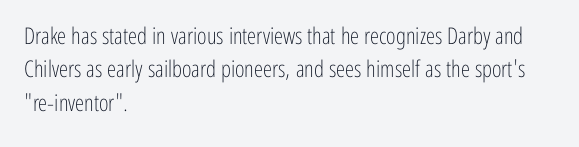
How would I describe the line gaps? Plain and ordinary. Just letters on the line, the space beneath them empty. Alignment: flush left. In terms of posture, this sample is upright.
